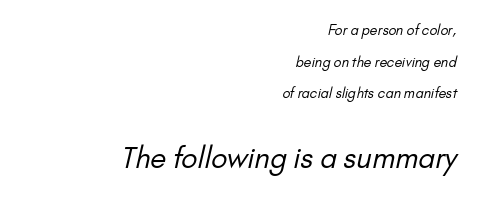
{"serif": "no", "bold": "no", "weight": "regular", "width": "normal", "stroke_contrast": "low", "x_height": "small", "monospaced": "no", "underline": "no", "align": "right", "line_spacing": "loose", "line_spacing_ratio": 2.26, "letter_spacing": "normal", "letter_spacing_em": 0.0, "larger_block": "second", "size_ratio": 2.07, "glyph_px": 29}
